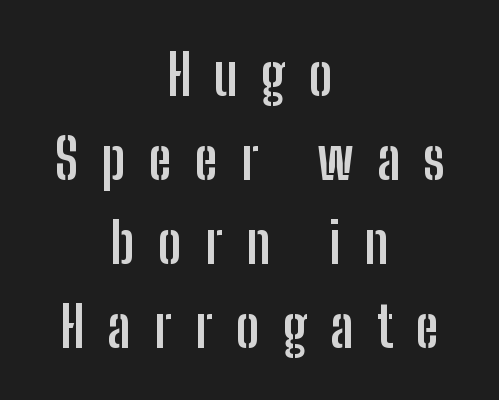
The image shows 56 px semibold, condensed sans-serif type, upright; set centered, normal line spacing (1.5x), unusually wide letter spacing (+0.42 em), not underlined; low stroke contrast and a medium x-height.
